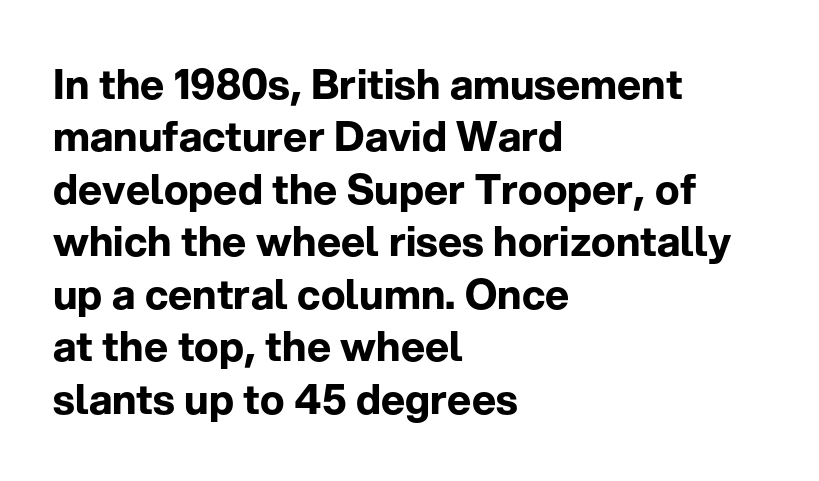
{"serif": "no", "italic": "no", "bold": "yes", "weight": "bold", "width": "normal", "stroke_contrast": "low", "x_height": "medium", "monospaced": "no", "underline": "no", "align": "left", "line_spacing": "normal", "line_spacing_ratio": 1.28, "letter_spacing": "normal", "letter_spacing_em": 0.0, "glyph_px": 41}
